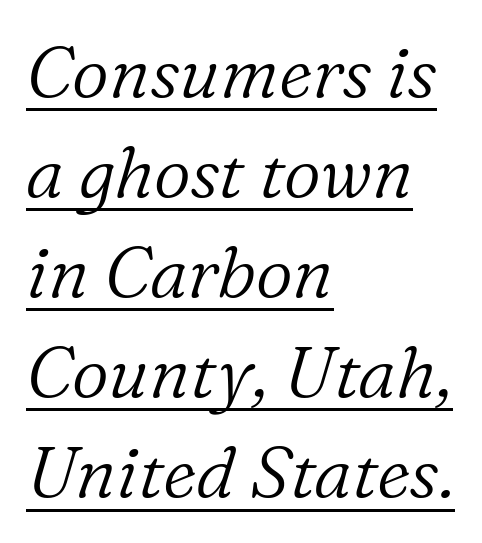
Which margin do the lines hug? The left one — the right edge is uneven. This sample uses a serif face. The rendering uses the underline text-decoration. Line spacing here is normal. There is no visible air inserted between adjacent glyphs.
